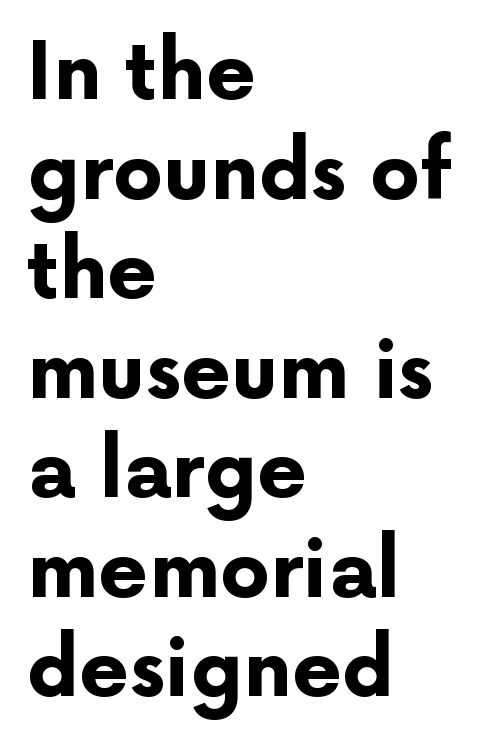
{"serif": "no", "italic": "no", "bold": "yes", "weight": "bold", "width": "normal", "stroke_contrast": "low", "x_height": "medium", "monospaced": "no", "underline": "no", "align": "left", "line_spacing": "normal", "line_spacing_ratio": 1.26, "letter_spacing": "normal", "letter_spacing_em": 0.0, "glyph_px": 79}
